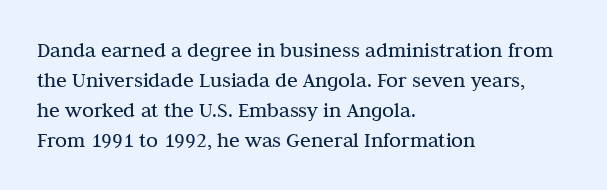
Q: Is the text bold? A: No.
Q: Is the text italic (slanted)? A: No, it is upright.
Q: Is the text underlined? A: No.
Q: How is the paragraph aligned? A: Left-aligned.
Q: Is the spacing between letters normal or unusually wide? A: Normal.
Q: Is the spacing between lines tight, normal or loose? A: Normal.
